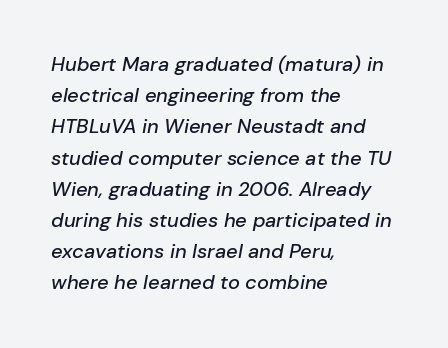
The image shows 20 px text type, italic (leaning right); set left-aligned, normal line spacing (1.56x), normal letter spacing, not underlined.
